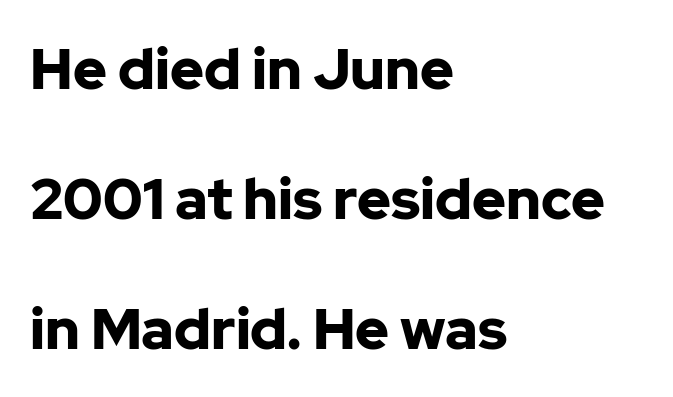
In terms of weight, the rendering is a true, heavy bold. The rendering keeps characters at their native spacing. Is this a sans? Yes — the strokes have no serifs. Alignment: flush left. Ordinary non-slanted type is in use. Descenders hang freely into open space.
